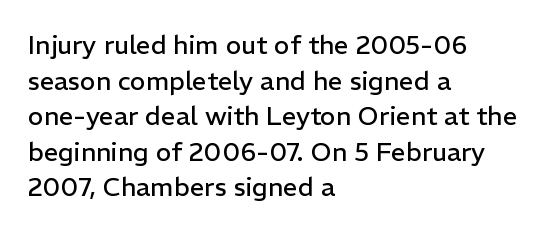
The line texture is even and compact thanks to regular tracking. Honestly, the row spacing looks completely unremarkable. Every row of glyphs begins at an identical x-position on the left. The letters stand straight up with perfectly vertical stems. Stroke thickness stays within the range of a standard reading face or lighter. Unmarked baselines from the first word to the last.
